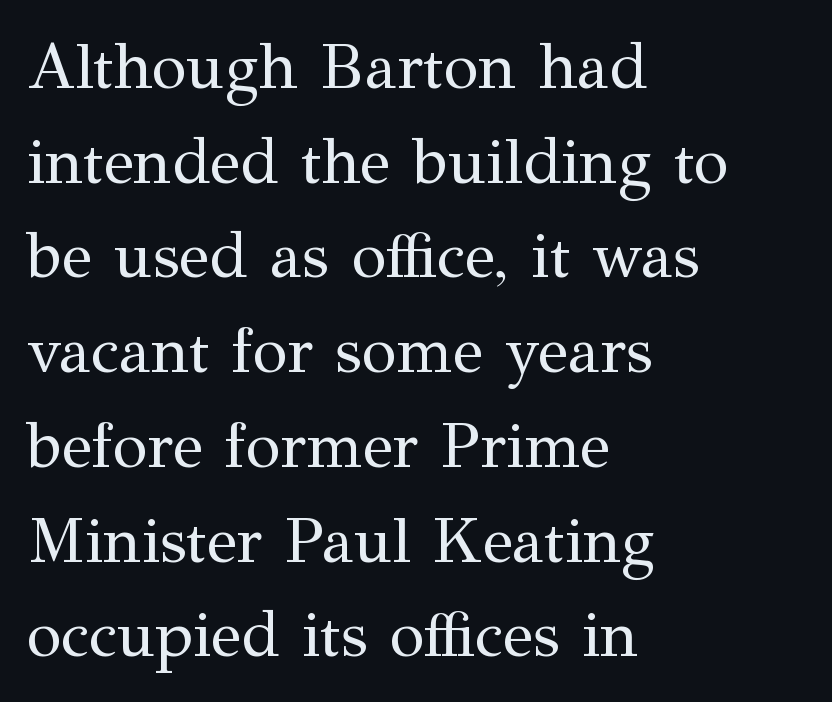
The image shows 64 px regular-weight serif type, upright; set left-aligned, normal line spacing (1.48x), normal letter spacing, not underlined; medium stroke contrast and a medium x-height.
